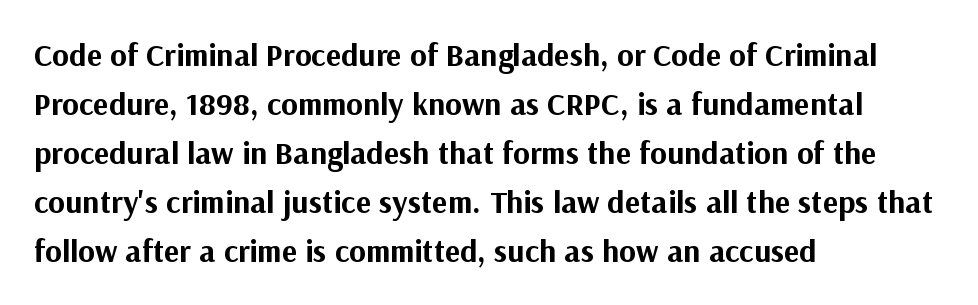
{"serif": "no", "italic": "no", "bold": "yes", "weight": "bold", "width": "normal", "stroke_contrast": "medium", "x_height": "medium", "monospaced": "no", "underline": "no", "align": "left", "line_spacing": "normal", "line_spacing_ratio": 1.53, "letter_spacing": "normal", "letter_spacing_em": 0.0, "glyph_px": 32}
